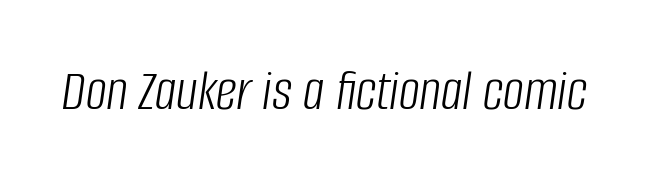
The image shows 59 px light, condensed type, italic (leaning right); set normal letter spacing, not underlined; low stroke contrast and a large x-height.
